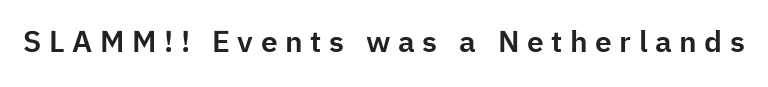
{"serif": "no", "italic": "no", "width": "normal", "stroke_contrast": "low", "x_height": "medium", "monospaced": "no", "underline": "no", "letter_spacing": "wide", "letter_spacing_em": 0.25, "glyph_px": 30}
